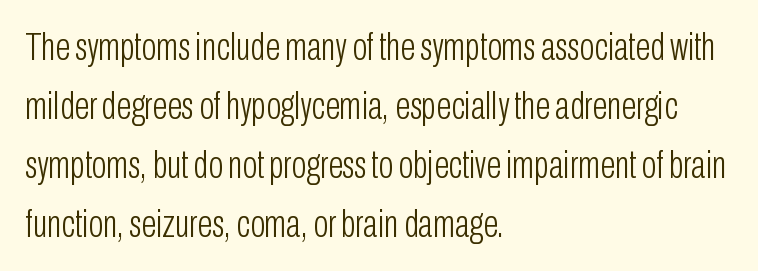
You could not count columns in this text — the font is proportionally spaced. Caption: standard tracking, unaltered. The letterforms sit at book weight or below. The passage shown stacks its lines at a standard gap. Vertical strokes here are truly vertical. The passage shown is typeset with a sans-serif family.
